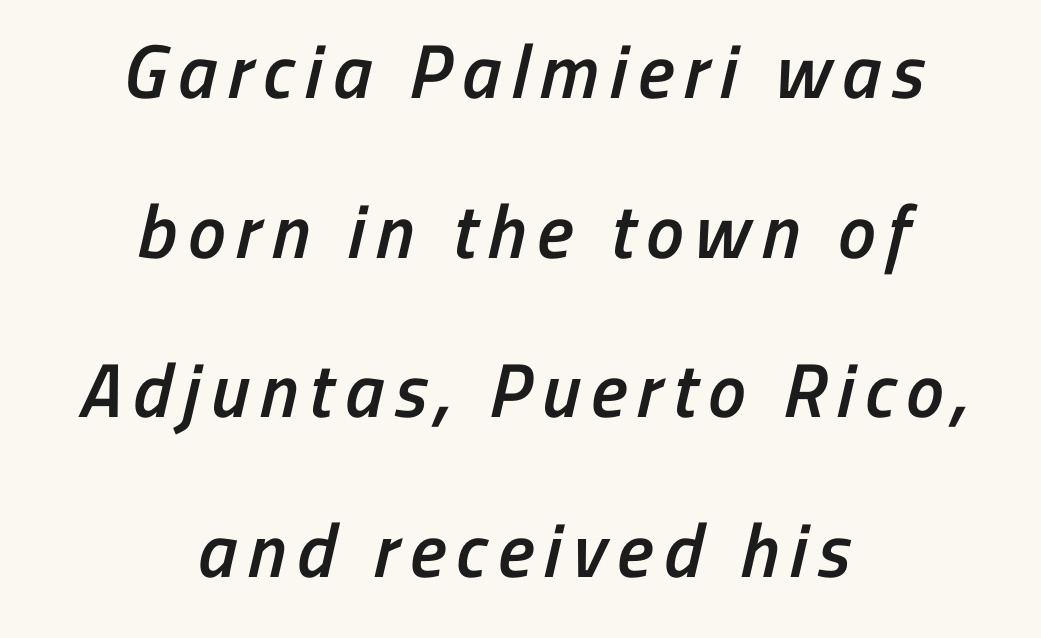
Moderately thickened strokes mark this as semibold type. Leading is clearly above the norm, producing a sparse column. The strip under each line holds only bare page. Font category for this specimen: sans-serif. The face used here is proportionally spaced, like ordinary book or web type. The compositor balanced each line on the midline.
